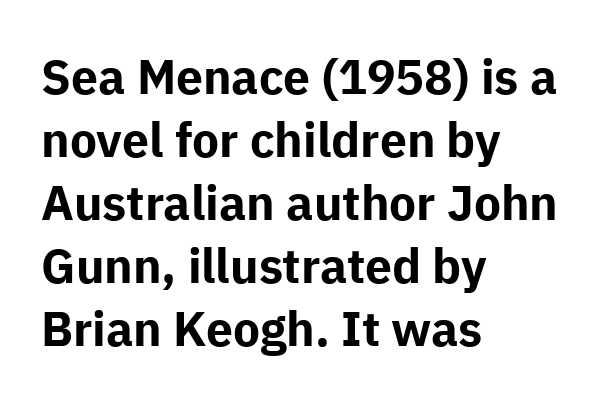
The image shows 48 px bold sans-serif type, upright; set left-aligned, normal line spacing (1.31x), normal letter spacing, not underlined; low stroke contrast and a medium x-height.
